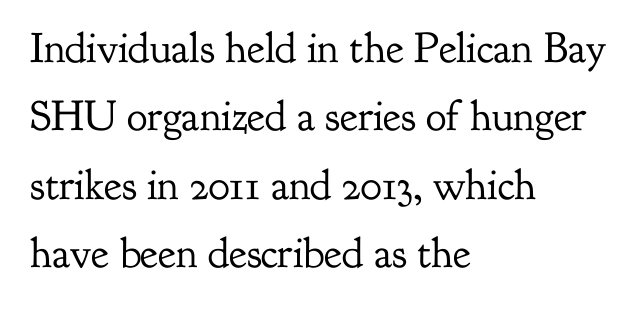
The image shows 43 px regular-weight serif type, upright; set left-aligned, normal line spacing (1.59x), normal letter spacing, not underlined; low stroke contrast and a small x-height.
